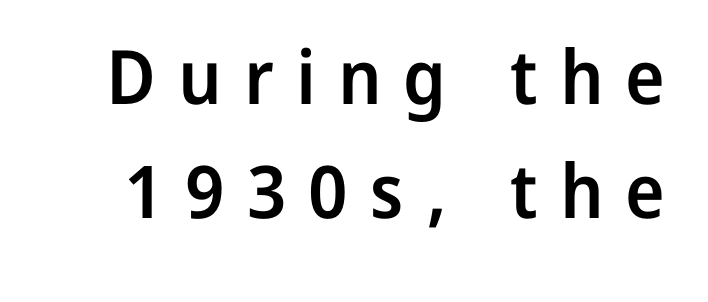
Q: Is the text bold? A: Semi-bold.
Q: Is the text italic (slanted)? A: No, it is upright.
Q: Is the typeface a serif or a sans-serif typeface? A: Sans-serif.
Q: Is the text underlined? A: No.
Q: Is the spacing between letters normal or unusually wide? A: Unusually wide.
Q: Is the spacing between lines tight, normal or loose? A: Normal.
Q: Width (condensed, normal, or wide)? A: Normal.
Q: Stroke contrast? A: Low.
Q: x-height? A: Medium.
Q: Monospaced? A: No.
